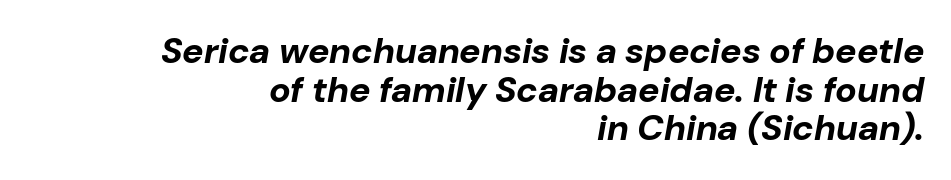
The image shows 36 px bold type, italic (leaning right); set right-aligned, tight line spacing (1.07x), normal letter spacing, not underlined; low stroke contrast and a medium x-height.
